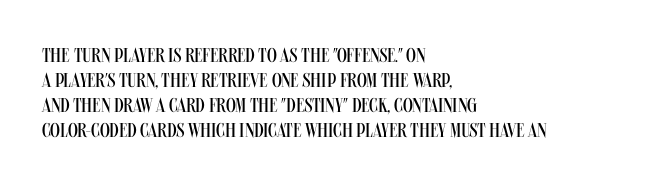
Q: Is the text bold? A: No.
Q: Is the text italic (slanted)? A: No, it is upright.
Q: Is the text underlined? A: No.
Q: How is the paragraph aligned? A: Left-aligned.
Q: Is the spacing between letters normal or unusually wide? A: Normal.
Q: Is the spacing between lines tight, normal or loose? A: Normal.
